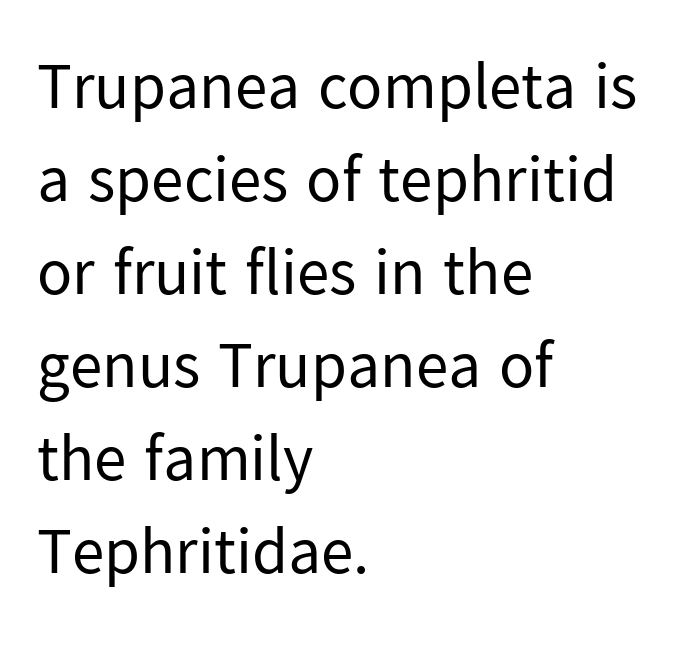
Q: Is the text bold? A: No.
Q: Is the text italic (slanted)? A: No, it is upright.
Q: Is the typeface a serif or a sans-serif typeface? A: Sans-serif.
Q: Is the text underlined? A: No.
Q: How is the paragraph aligned? A: Left-aligned.
Q: Is the spacing between letters normal or unusually wide? A: Normal.
Q: Is the spacing between lines tight, normal or loose? A: Normal.
Q: Width (condensed, normal, or wide)? A: Normal.
Q: Stroke contrast? A: Low.
Q: x-height? A: Medium.
Q: Monospaced? A: No.
